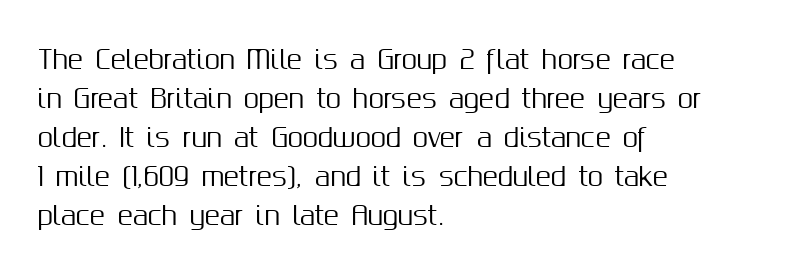
The horizontal fit of the characters is conventional and even. The passage shown stacks its lines at a standard gap. The letters stand straight up with perfectly vertical stems. Descender tails drop into unmarked territory. Is the block centered? No — it sits flush against the left margin.
